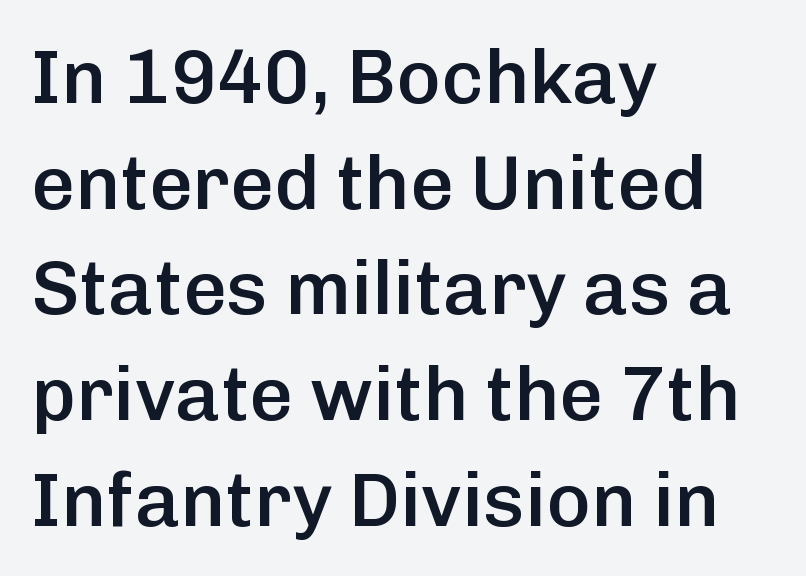
Q: Is the text bold? A: Semi-bold.
Q: Is the text italic (slanted)? A: No, it is upright.
Q: Is the typeface a serif or a sans-serif typeface? A: Sans-serif.
Q: Is the text underlined? A: No.
Q: How is the paragraph aligned? A: Left-aligned.
Q: Is the spacing between letters normal or unusually wide? A: Normal.
Q: Is the spacing between lines tight, normal or loose? A: Normal.
Q: Width (condensed, normal, or wide)? A: Normal.
Q: Stroke contrast? A: Low.
Q: x-height? A: Medium.
Q: Monospaced? A: No.
